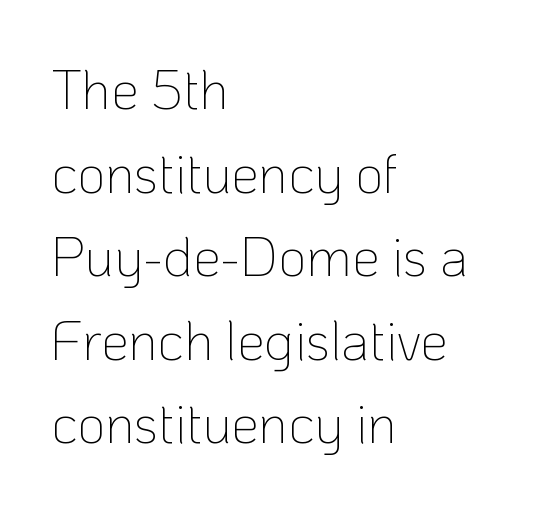
Q: Is the text bold? A: No.
Q: Is the text italic (slanted)? A: No, it is upright.
Q: Is the typeface a serif or a sans-serif typeface? A: Sans-serif.
Q: Is the text underlined? A: No.
Q: How is the paragraph aligned? A: Left-aligned.
Q: Is the spacing between letters normal or unusually wide? A: Normal.
Q: Is the spacing between lines tight, normal or loose? A: Normal.
Q: Width (condensed, normal, or wide)? A: Normal.
Q: Stroke contrast? A: Low.
Q: x-height? A: Medium.
Q: Monospaced? A: No.
